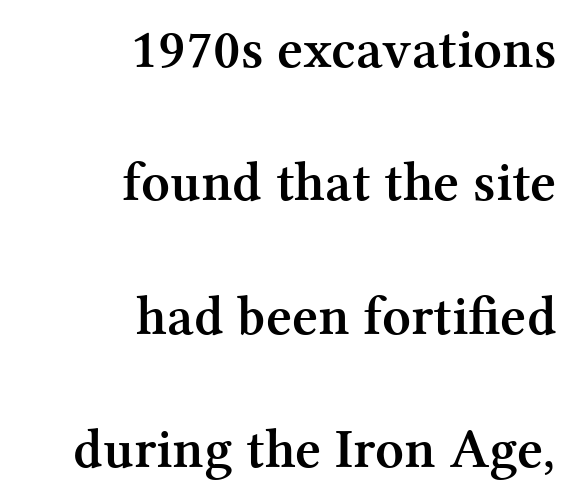
{"serif": "yes", "italic": "no", "bold": "yes", "weight": "semibold", "width": "normal", "stroke_contrast": "medium", "x_height": "medium", "monospaced": "no", "underline": "no", "align": "right", "line_spacing": "loose", "line_spacing_ratio": 2.38, "letter_spacing": "normal", "letter_spacing_em": 0.0, "glyph_px": 56}
